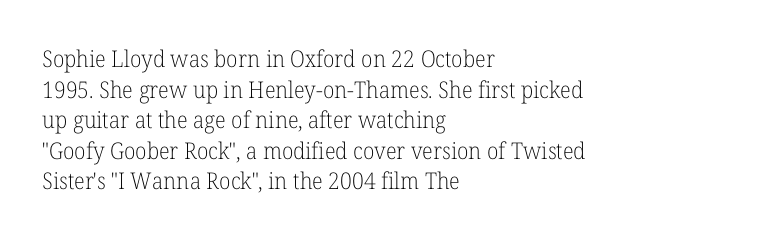
{"italic": "no", "bold": "no", "underline": "no", "align": "left", "line_spacing": "normal", "line_spacing_ratio": 1.33, "letter_spacing": "normal", "letter_spacing_em": 0.0, "glyph_px": 23}
